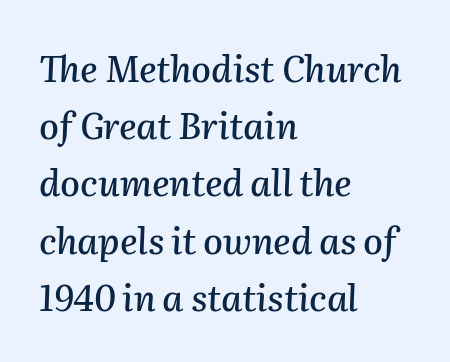
The image shows 36 px text type, italic (leaning right); set left-aligned, normal line spacing (1.59x), normal letter spacing, not underlined; medium stroke contrast and a medium x-height.
